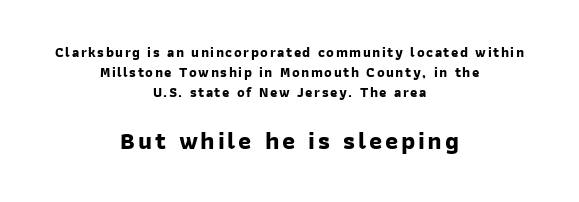
In CSS terms this would be text-align: center. This is heavy type, rendered in bold. What's the leading like? Ordinary, nothing unusual. Descenders are the only things crossing below the line. Size hierarchy here favors the trailing block over the leading one.
